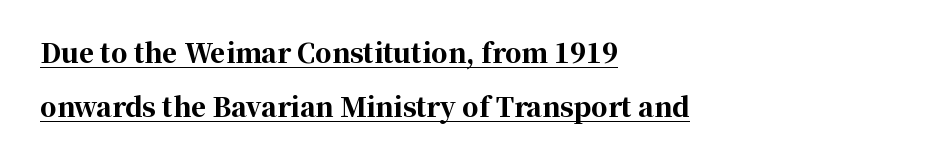
Q: Is the text bold? A: Yes.
Q: Is the text italic (slanted)? A: No, it is upright.
Q: Is the text underlined? A: Yes.
Q: How is the paragraph aligned? A: Left-aligned.
Q: Is the spacing between letters normal or unusually wide? A: Normal.
Q: Is the spacing between lines tight, normal or loose? A: Loose.
